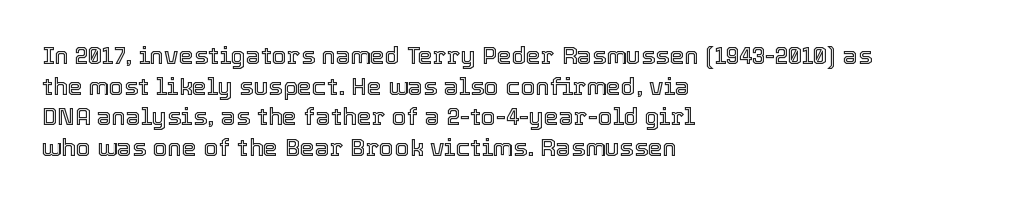
{"italic": "no", "underline": "no", "align": "left", "line_spacing": "normal", "line_spacing_ratio": 1.28, "letter_spacing": "normal", "letter_spacing_em": 0.0, "glyph_px": 24}
